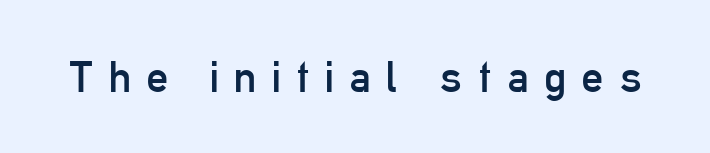
Each word looks stretched out because of the extra space between its letters. It's the straight-up-and-down kind of type. Nobody drew a line under any word here. Weight class: somewhere from thin through regular.
